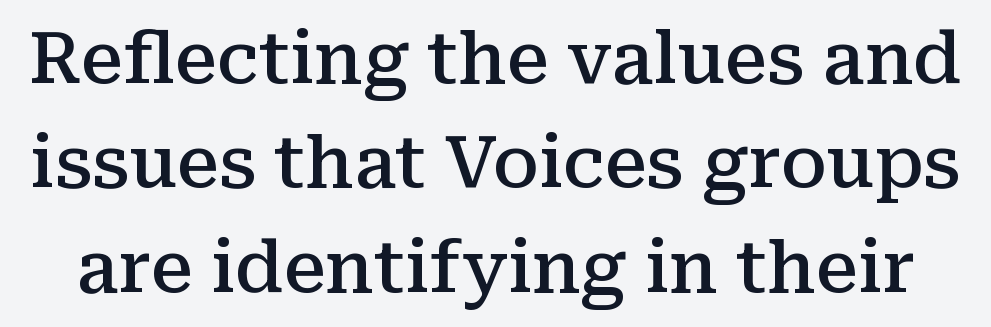
The line texture is even and compact thanks to regular tracking. The font family rendered here belongs to the serif group. Semibold letterforms, between regular and bold. Descenders are the only things crossing below the line. The leading is moderate, giving the passage an even texture.
